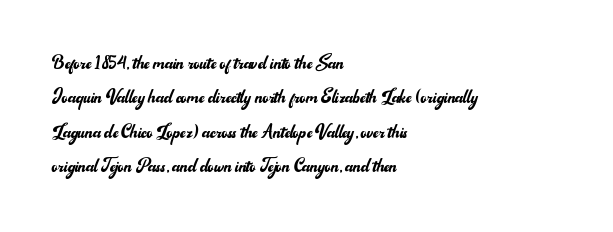
Observe the ordinary spacing: letters are neighbours, not strangers. Only glyphs here, with clear space below each row. Honestly, the row spacing looks completely unremarkable. No letter is thick-stroked: the sample isn't bold.
